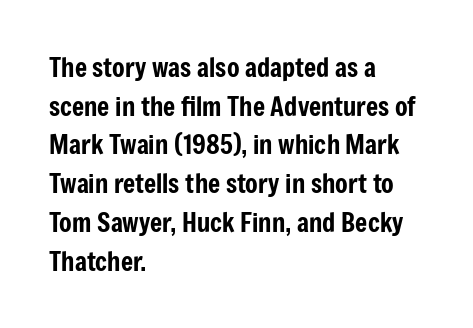
Q: Is the text italic (slanted)? A: No, it is upright.
Q: Is the text underlined? A: No.
Q: How is the paragraph aligned? A: Left-aligned.
Q: Is the spacing between letters normal or unusually wide? A: Normal.
Q: Is the spacing between lines tight, normal or loose? A: Normal.
